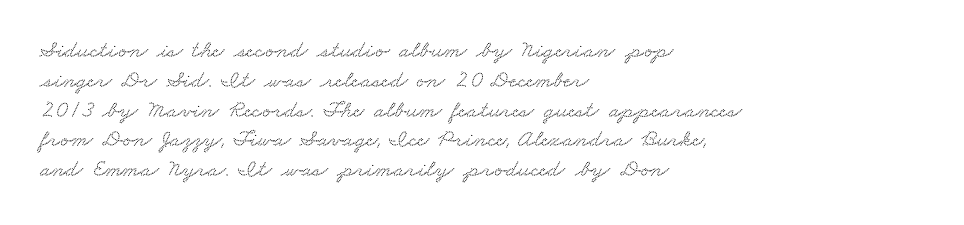
Typeset ragged right — the left edge is the straight one. The glyphs are unaccompanied by any horizontal stroke below them. The gaps between neighbouring characters are ordinary and unremarkable.
